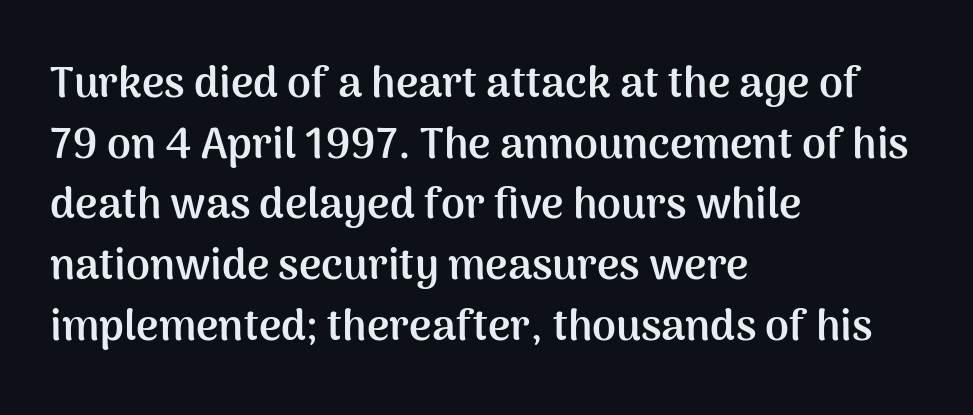
The image shows 43 px semibold sans-serif type, upright; set left-aligned, normal line spacing (1.41x), normal letter spacing, not underlined; medium stroke contrast and a medium x-height.
